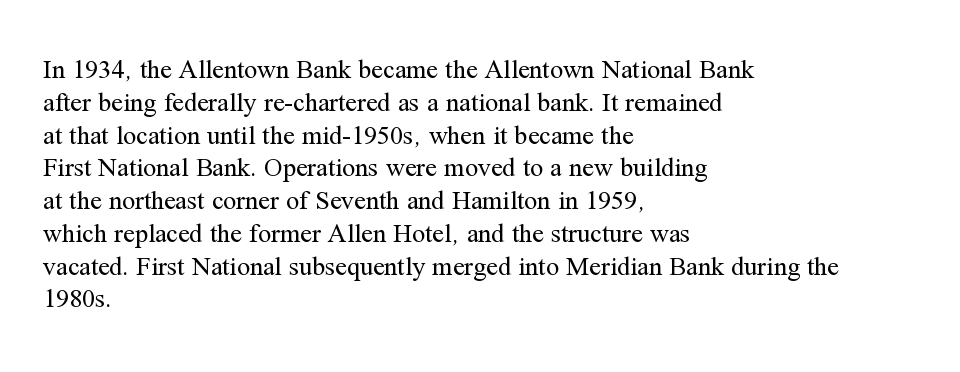
Check the space under the baseline: it is left empty. Posture: upright roman. Is the type heavy? It reads as light-to-regular instead. One-word summary of the alignment: left. The line-height multiplier appears to be the usual default.
